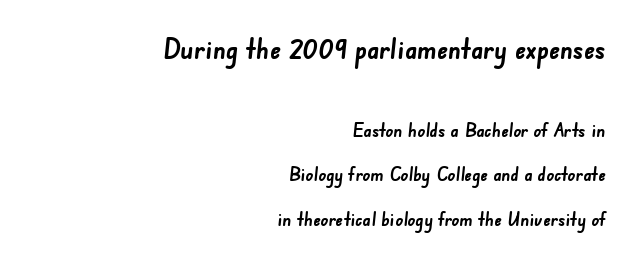
{"serif": "no", "bold": "yes", "weight": "semibold", "width": "normal", "stroke_contrast": "low", "x_height": "small", "monospaced": "no", "underline": "no", "align": "right", "line_spacing": "loose", "line_spacing_ratio": 2.32, "letter_spacing": "normal", "letter_spacing_em": 0.0, "larger_block": "first", "size_ratio": 1.47, "glyph_px": 28}
